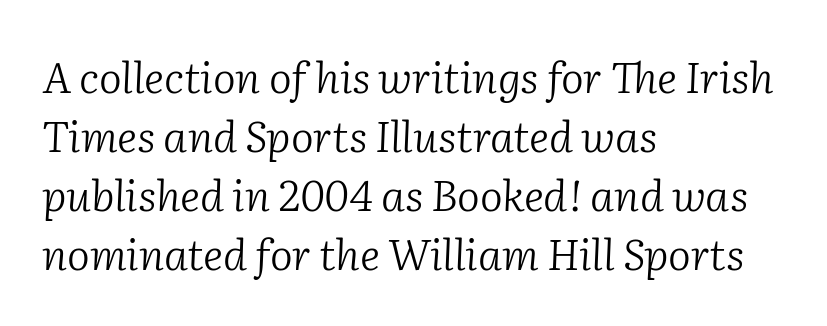
Q: Is the text bold? A: No.
Q: Is the text italic (slanted)? A: Yes, it leans right by about 2 degrees.
Q: Is the typeface a serif or a sans-serif typeface? A: Serif.
Q: Is the text underlined? A: No.
Q: How is the paragraph aligned? A: Left-aligned.
Q: Is the spacing between letters normal or unusually wide? A: Normal.
Q: Is the spacing between lines tight, normal or loose? A: Normal.
Q: Width (condensed, normal, or wide)? A: Normal.
Q: Stroke contrast? A: Low.
Q: x-height? A: Medium.
Q: Monospaced? A: No.
